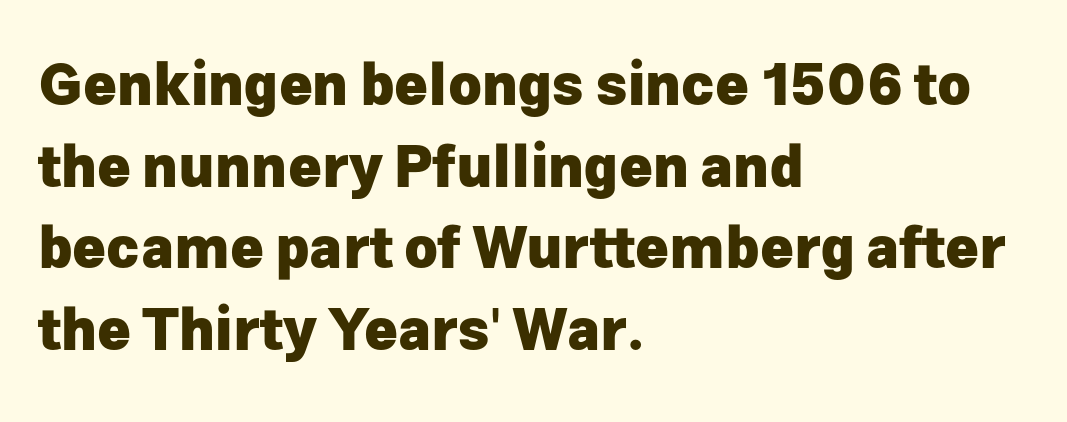
{"serif": "no", "italic": "no", "bold": "yes", "weight": "heavy", "width": "normal", "stroke_contrast": "low", "x_height": "medium", "monospaced": "no", "underline": "no", "align": "left", "line_spacing": "normal", "line_spacing_ratio": 1.43, "letter_spacing": "normal", "letter_spacing_em": 0.0, "glyph_px": 57}
